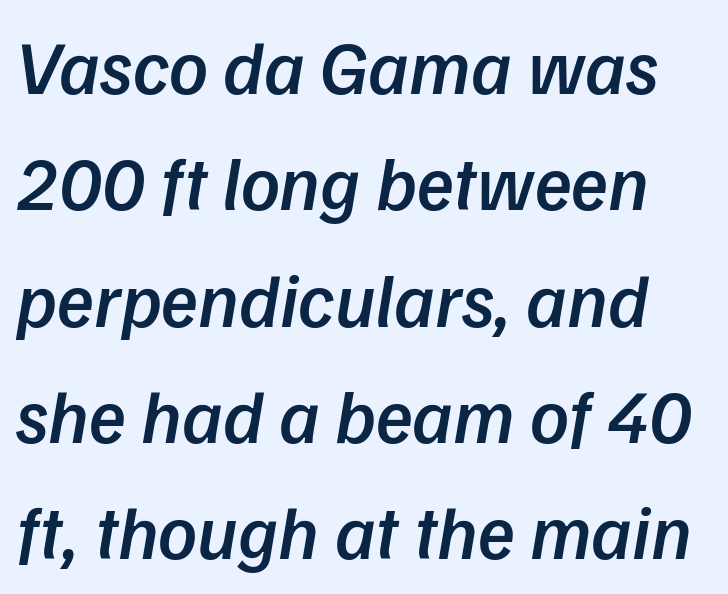
The image shows 76 px semibold sans-serif type; set normal line spacing (1.53x), normal letter spacing, not underlined; low stroke contrast and a medium x-height.
